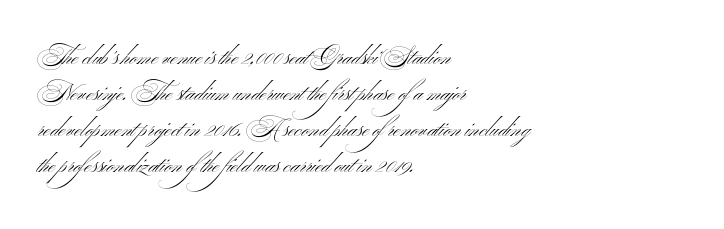
The image shows 23 px text type; set left-aligned, normal line spacing (1.57x), normal letter spacing, not underlined.
